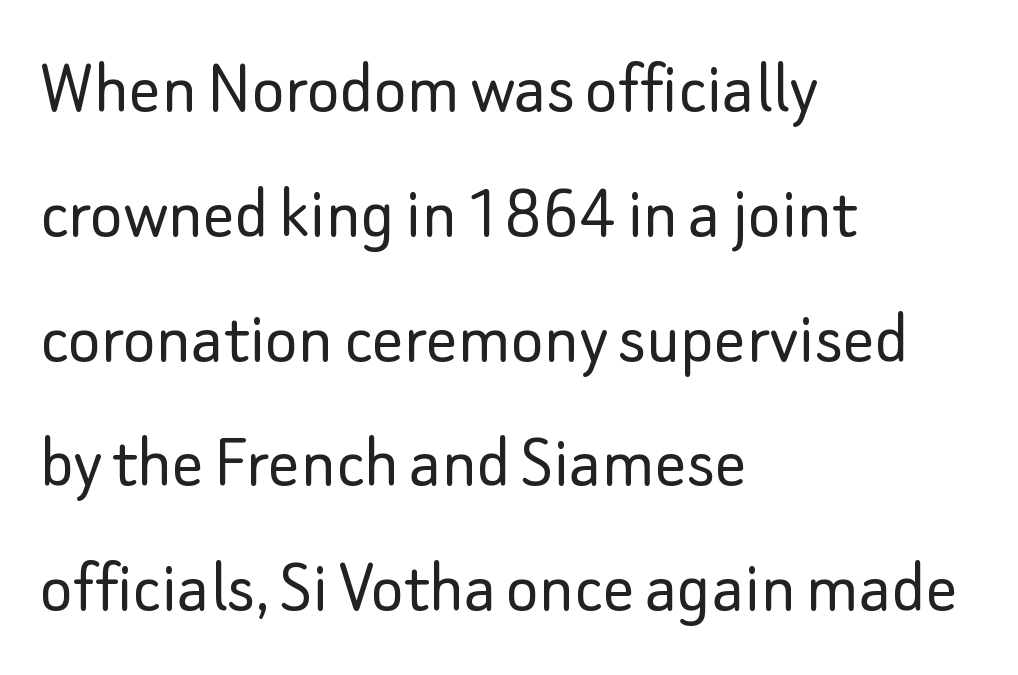
Q: Is the text bold? A: No.
Q: Is the text italic (slanted)? A: No, it is upright.
Q: Is the typeface a serif or a sans-serif typeface? A: Sans-serif.
Q: Is the text underlined? A: No.
Q: How is the paragraph aligned? A: Left-aligned.
Q: Is the spacing between letters normal or unusually wide? A: Normal.
Q: Is the spacing between lines tight, normal or loose? A: Normal.
Q: Width (condensed, normal, or wide)? A: Normal.
Q: Stroke contrast? A: Low.
Q: x-height? A: Small.
Q: Monospaced? A: No.
